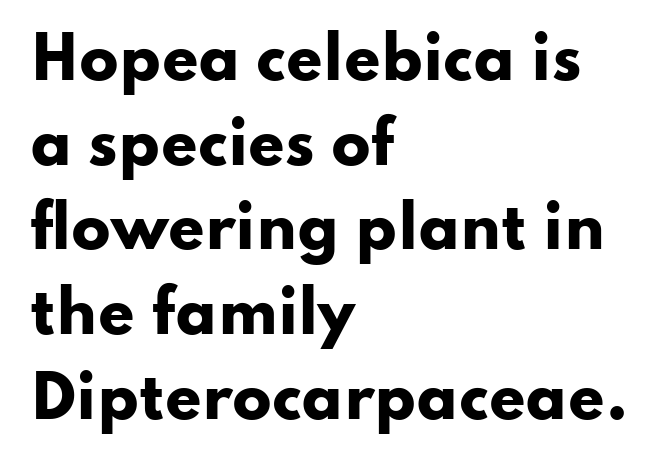
{"serif": "no", "italic": "no", "bold": "yes", "weight": "heavy", "width": "wide", "stroke_contrast": "low", "x_height": "small", "monospaced": "no", "underline": "no", "align": "left", "line_spacing": "normal", "line_spacing_ratio": 1.46, "letter_spacing": "normal", "letter_spacing_em": 0.0, "glyph_px": 58}
